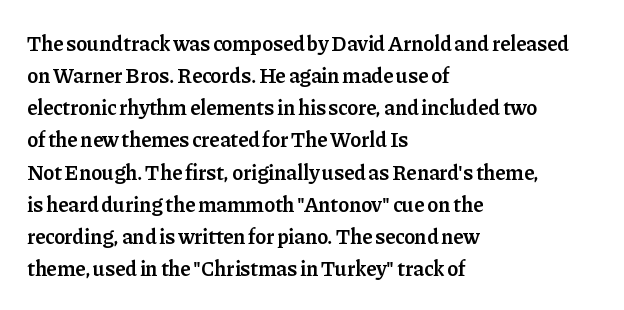
Q: Is the text bold? A: Semi-bold.
Q: Is the text italic (slanted)? A: No, it is upright.
Q: Is the text underlined? A: No.
Q: How is the paragraph aligned? A: Left-aligned.
Q: Is the spacing between letters normal or unusually wide? A: Normal.
Q: Is the spacing between lines tight, normal or loose? A: Normal.
